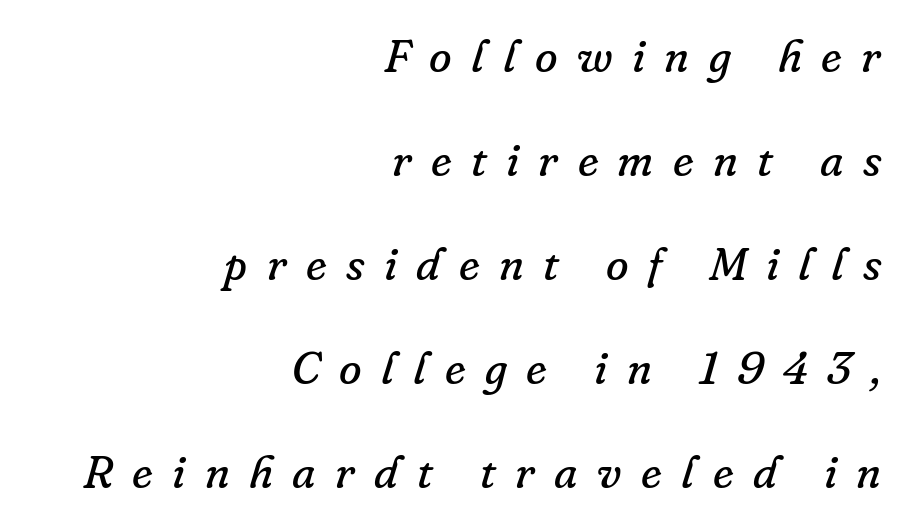
Heft: none added — not bold. These lines are rendered in a variable-pitch font. Descenders hang freely into open space. Vertically, the passage feels expansive, rows floating well apart. The glyphs in this specimen are seriffed.
